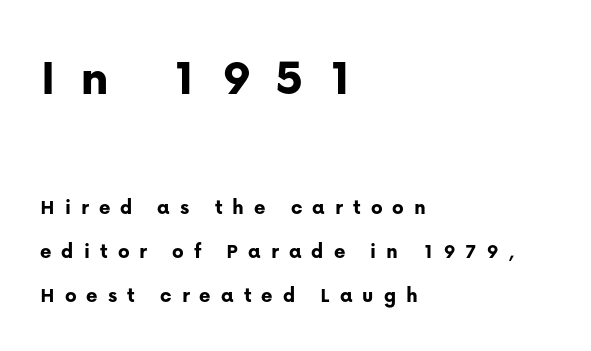
Q: Is the text bold? A: Yes.
Q: Is the text italic (slanted)? A: No, it is upright.
Q: Is the typeface a serif or a sans-serif typeface? A: Sans-serif.
Q: Is the text underlined? A: No.
Q: How is the paragraph aligned? A: Left-aligned.
Q: Is the spacing between letters normal or unusually wide? A: Unusually wide.
Q: Is the spacing between lines tight, normal or loose? A: Loose.
Q: Which block of text is set in a larger size, the first (top) or the second (bottom)? A: The first (top) one.
Q: Width (condensed, normal, or wide)? A: Normal.
Q: Stroke contrast? A: Low.
Q: x-height? A: Medium.
Q: Monospaced? A: No.
